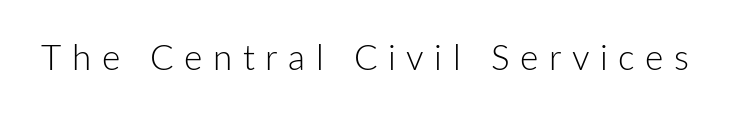
The image shows 35 px light sans-serif type, upright; set unusually wide letter spacing (+0.3 em), not underlined; low stroke contrast and a medium x-height.
